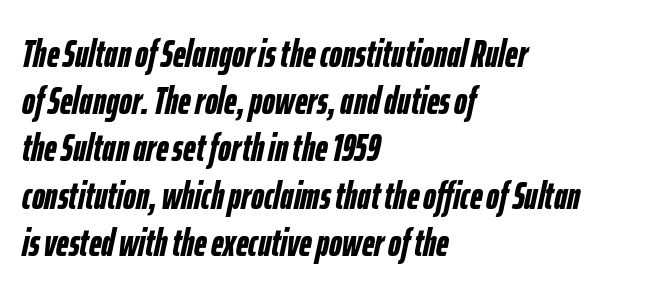
The image shows 39 px semibold, condensed type, italic (leaning right); set left-aligned, line spacing 1.21x, normal letter spacing, not underlined; low stroke contrast and a medium x-height.
